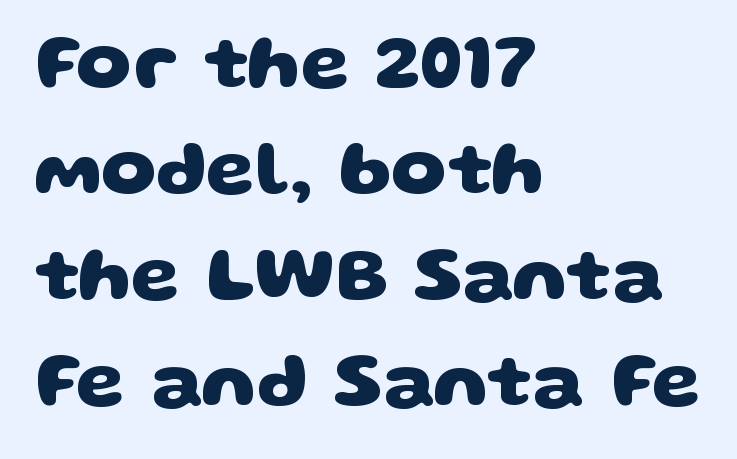
Q: Is the text bold? A: Yes.
Q: Is the typeface a serif or a sans-serif typeface? A: Sans-serif.
Q: Is the text underlined? A: No.
Q: How is the paragraph aligned? A: Left-aligned.
Q: Is the spacing between letters normal or unusually wide? A: Normal.
Q: Is the spacing between lines tight, normal or loose? A: Normal.
Q: Width (condensed, normal, or wide)? A: Wide.
Q: Stroke contrast? A: Low.
Q: x-height? A: Large.
Q: Monospaced? A: No.
